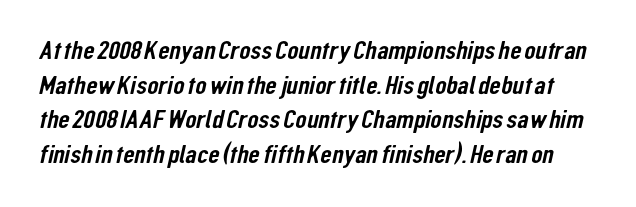
Nothing unusual about the tracking: characters are spaced as the font intends. The string is rendered with underlining switched off. One glance says typical: line gaps are just what's usual.
